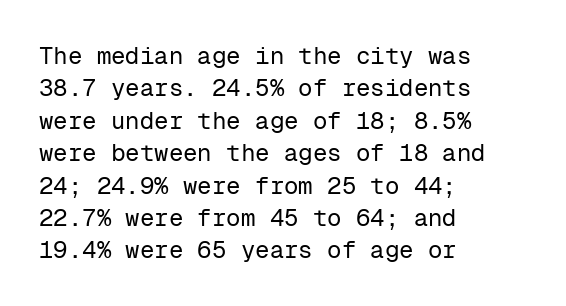
Q: Is the text bold? A: No.
Q: Is the text italic (slanted)? A: No, it is upright.
Q: Is the text underlined? A: No.
Q: How is the paragraph aligned? A: Left-aligned.
Q: Is the spacing between letters normal or unusually wide? A: Normal.
Q: Is the spacing between lines tight, normal or loose? A: Normal.
